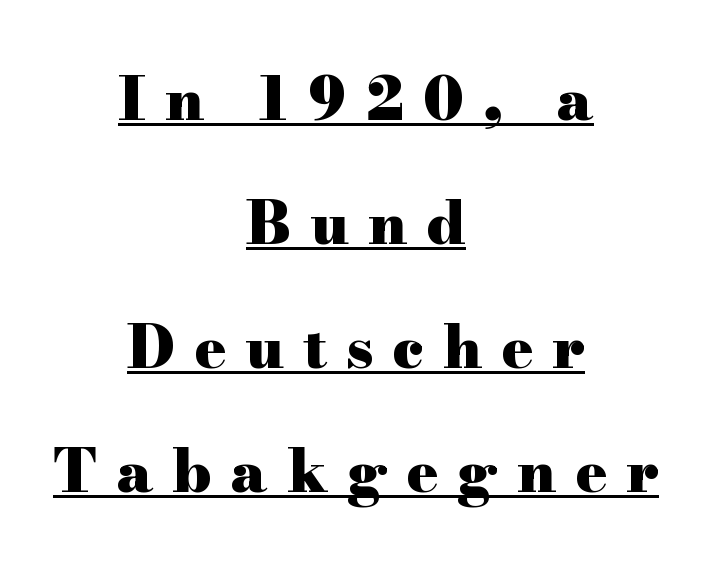
Q: Is the text bold? A: Yes.
Q: Is the text italic (slanted)? A: No, it is upright.
Q: Is the typeface a serif or a sans-serif typeface? A: Serif.
Q: Is the text underlined? A: Yes.
Q: How is the paragraph aligned? A: Centered.
Q: Is the spacing between letters normal or unusually wide? A: Unusually wide.
Q: Is the spacing between lines tight, normal or loose? A: Loose.
Q: Width (condensed, normal, or wide)? A: Wide.
Q: Stroke contrast? A: High.
Q: x-height? A: Small.
Q: Monospaced? A: No.
